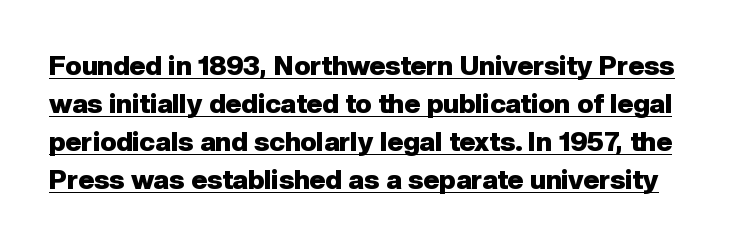
The line-height multiplier appears to be the usual default. Stroke thickness is high; the sample reads as a true bold. Unlike italic type, these characters show no tilt at all. A typographer would call this underscored text. Glyph-to-glyph distance matches everyday printed text.
